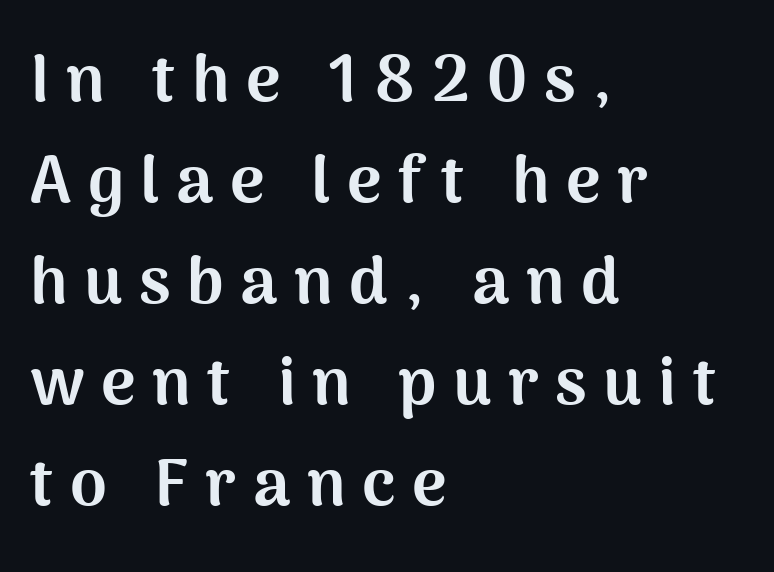
The rendering anchors every line to the left-hand side. Italic: no, the glyphs are upright roman. Regarding serifs, this sample does without them. The letters are spread apart with noticeably loose tracking. Each row of text sits above clean, open space. Stroke thickness is high; the sample reads as a true bold.
